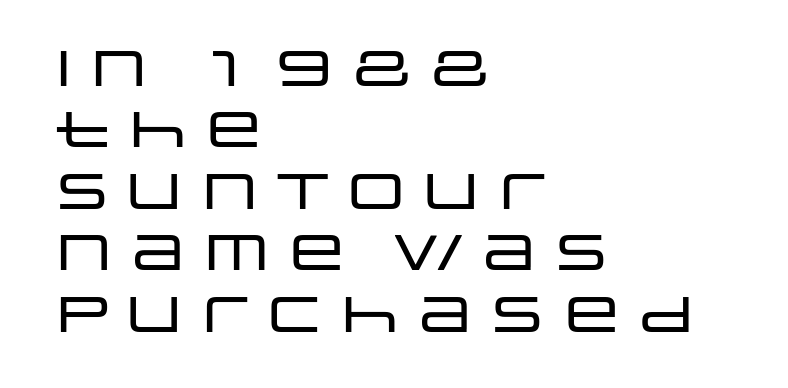
The image shows 50 px wide sans-serif type, upright; set left-aligned, line spacing 1.23x, normal letter spacing, not underlined; low stroke contrast and a large x-height.
